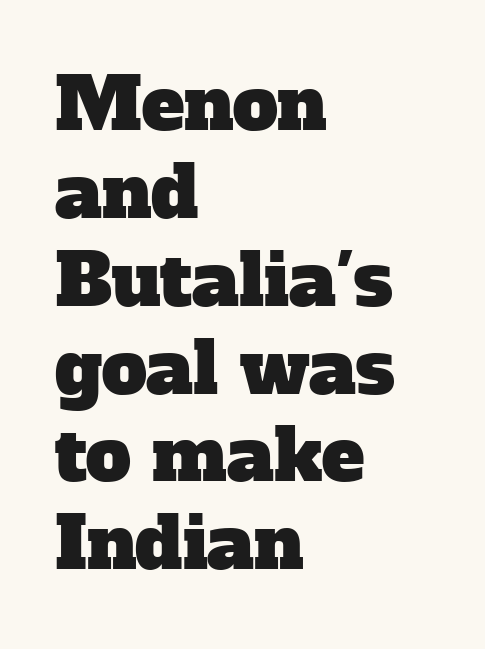
Q: Is the typeface a serif or a sans-serif typeface? A: Serif.
Q: Is the text underlined? A: No.
Q: How is the paragraph aligned? A: Left-aligned.
Q: Is the spacing between letters normal or unusually wide? A: Normal.
Q: Width (condensed, normal, or wide)? A: Normal.
Q: Stroke contrast? A: Low.
Q: x-height? A: Medium.
Q: Monospaced? A: No.
